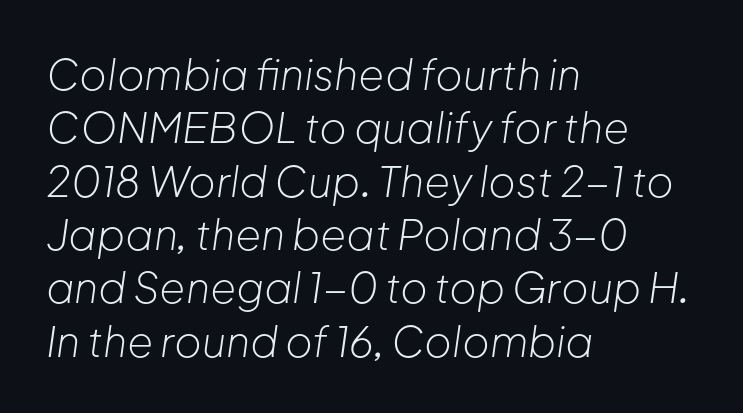
Q: Is the text bold? A: No.
Q: Is the text italic (slanted)? A: Yes, it leans right by about 8 degrees.
Q: Is the text underlined? A: No.
Q: How is the paragraph aligned? A: Left-aligned.
Q: Is the spacing between letters normal or unusually wide? A: Normal.
Q: Is the spacing between lines tight, normal or loose? A: Normal.
Q: Width (condensed, normal, or wide)? A: Normal.
Q: Stroke contrast? A: Low.
Q: x-height? A: Medium.
Q: Monospaced? A: No.
